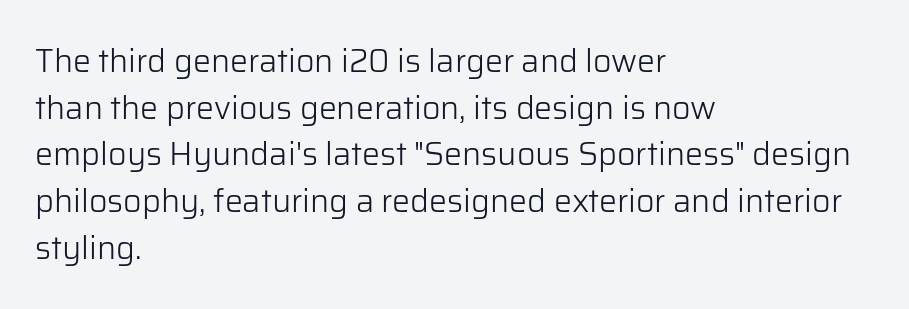
The image shows 32 px light sans-serif type, upright; set left-aligned, normal line spacing (1.46x), normal letter spacing, not underlined; low stroke contrast and a medium x-height.
